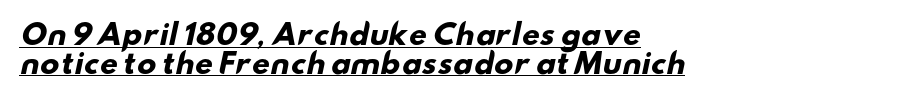
Q: Is the text bold? A: Yes.
Q: Is the typeface a serif or a sans-serif typeface? A: Sans-serif.
Q: Is the text underlined? A: Yes.
Q: How is the paragraph aligned? A: Left-aligned.
Q: Is the spacing between letters normal or unusually wide? A: Normal.
Q: Is the spacing between lines tight, normal or loose? A: Tight.
Q: Width (condensed, normal, or wide)? A: Wide.
Q: Stroke contrast? A: Low.
Q: x-height? A: Small.
Q: Monospaced? A: No.
